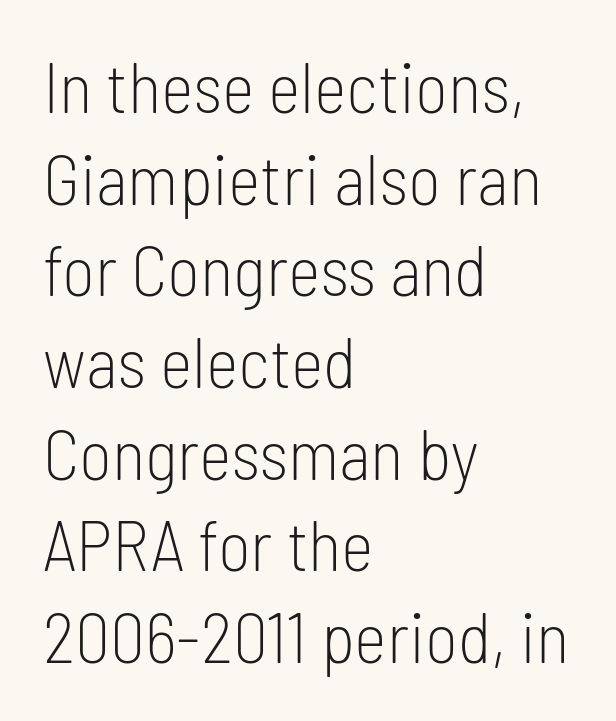
Q: Is the text bold? A: No.
Q: Is the text italic (slanted)? A: No, it is upright.
Q: Is the typeface a serif or a sans-serif typeface? A: Sans-serif.
Q: Is the text underlined? A: No.
Q: How is the paragraph aligned? A: Left-aligned.
Q: Is the spacing between letters normal or unusually wide? A: Normal.
Q: Is the spacing between lines tight, normal or loose? A: Normal.
Q: Width (condensed, normal, or wide)? A: Condensed.
Q: Stroke contrast? A: Low.
Q: x-height? A: Medium.
Q: Monospaced? A: No.
